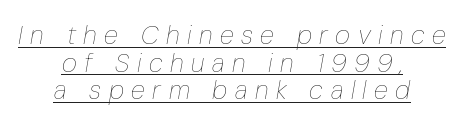
The image shows 26 px text type, italic (leaning right); set centered, tight line spacing (1.06x), unusually wide letter spacing (+0.29 em), underlined.
